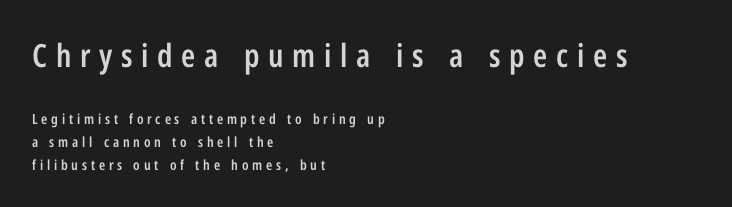
Strokes here are thickened, but only to semibold level. Designer's note — italics off, roman on. Does the bottom block carry the larger type? No, the top block does. Decoration check: the copy has no underline.
